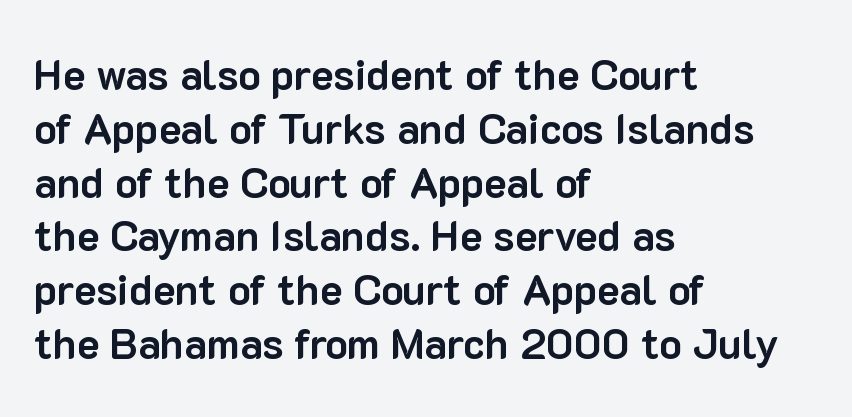
The image shows 42 px bold sans-serif type, upright; set left-aligned, normal line spacing (1.28x), normal letter spacing, not underlined; low stroke contrast and a medium x-height.
